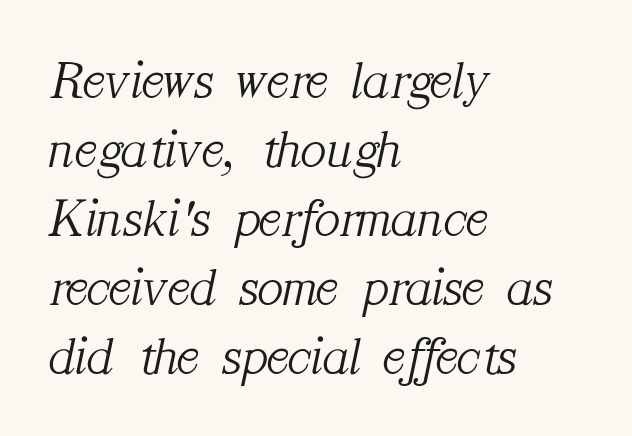
The image shows 54 px light serif type, italic (leaning right); set left-aligned, normal line spacing (1.28x), normal letter spacing, not underlined; medium stroke contrast and a medium x-height.
